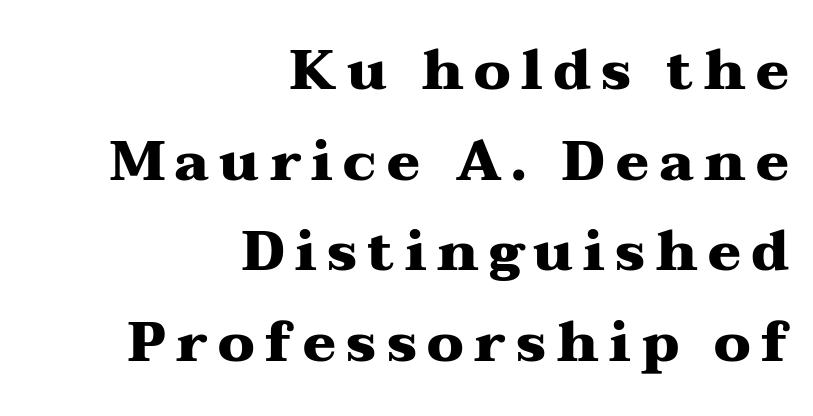
Posture: upright roman. The strip under each line holds only bare page. Each letter keeps its own natural width here, so spacing adapts to shape. As a designer I'd log this as weight 700, bold.
